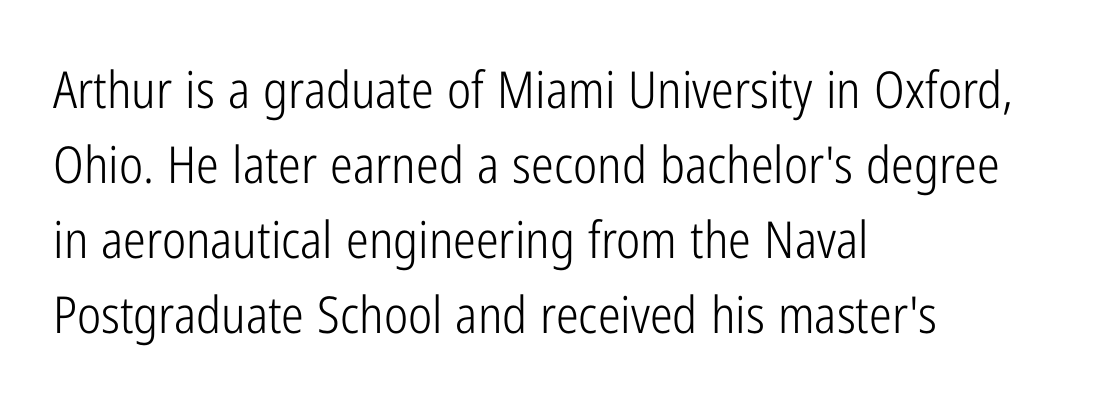
Q: Is the text bold? A: No.
Q: Is the text italic (slanted)? A: No, it is upright.
Q: Is the typeface a serif or a sans-serif typeface? A: Sans-serif.
Q: Is the text underlined? A: No.
Q: How is the paragraph aligned? A: Left-aligned.
Q: Is the spacing between letters normal or unusually wide? A: Normal.
Q: Is the spacing between lines tight, normal or loose? A: Normal.
Q: Width (condensed, normal, or wide)? A: Condensed.
Q: Stroke contrast? A: Low.
Q: x-height? A: Medium.
Q: Monospaced? A: No.
